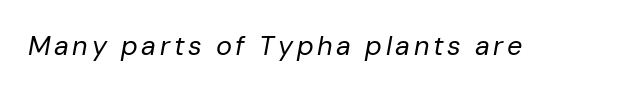
Q: Is the text bold? A: No.
Q: Is the text italic (slanted)? A: Yes, it leans right by about 10 degrees.
Q: Is the text underlined? A: No.
